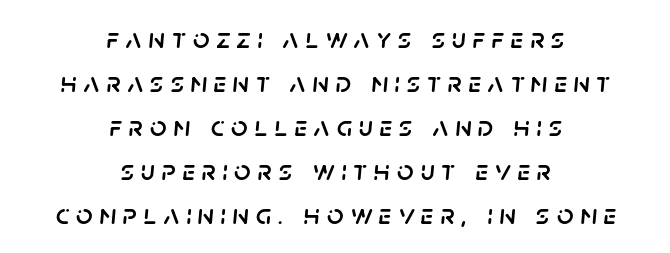
The image shows 29 px text type, italic (leaning right); set centered, normal line spacing (1.52x), unusually wide letter spacing (+0.23 em), not underlined; low stroke contrast and a large x-height.
